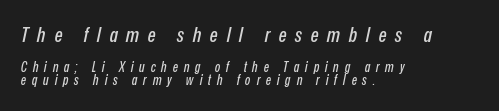
{"italic": "yes", "lean": "right", "slant_degrees": 12, "underline": "no", "align": "left", "line_spacing": "tight", "line_spacing_ratio": 0.95, "letter_spacing": "wide", "letter_spacing_em": 0.41, "larger_block": "first", "size_ratio": 1.5, "glyph_px": 21}
